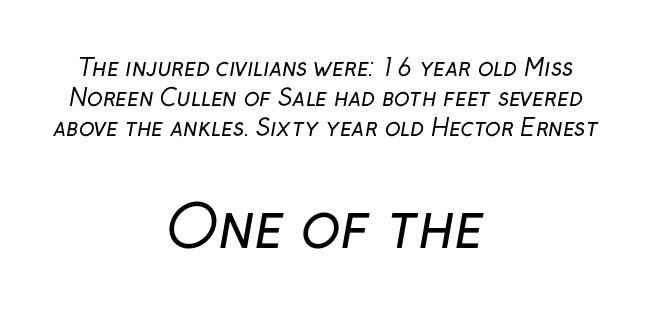
The image shows 58 px regular-weight sans-serif type; set centered, normal line spacing (1.31x), normal letter spacing, not underlined; the second (bottom) block is 2.52x larger; low stroke contrast and a medium x-height.
